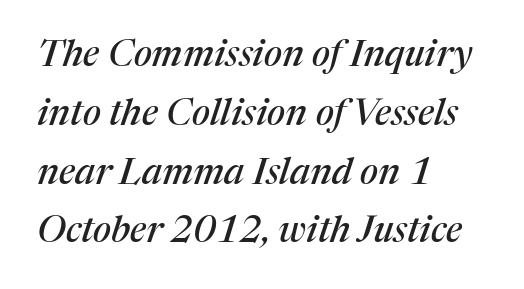
{"serif": "yes", "italic": "yes", "lean": "right", "slant_degrees": 17, "width": "normal", "stroke_contrast": "medium", "x_height": "medium", "monospaced": "no", "underline": "no", "align": "left", "line_spacing": "normal", "line_spacing_ratio": 1.59, "letter_spacing": "normal", "letter_spacing_em": 0.0, "glyph_px": 37}
